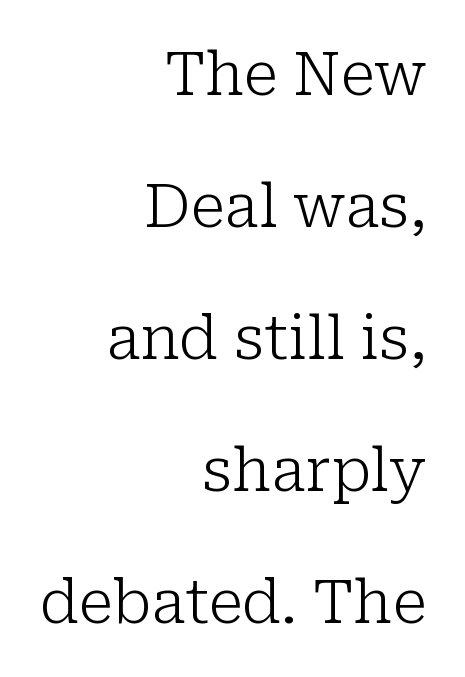
{"serif": "yes", "italic": "no", "bold": "no", "weight": "light", "width": "normal", "stroke_contrast": "low", "x_height": "medium", "monospaced": "no", "underline": "no", "align": "right", "line_spacing": "loose", "line_spacing_ratio": 2.2, "letter_spacing": "normal", "letter_spacing_em": 0.0, "glyph_px": 60}
